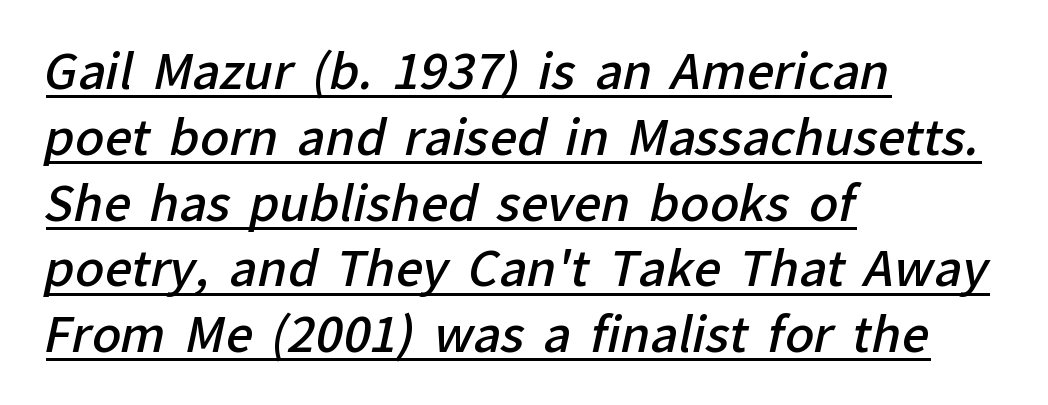
The image shows 48 px semibold sans-serif type; set left-aligned, normal line spacing (1.37x), normal letter spacing, underlined; low stroke contrast and a medium x-height.
